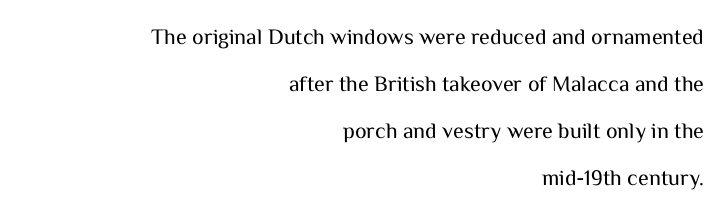
{"italic": "no", "bold": "no", "underline": "no", "align": "right", "line_spacing": "loose", "line_spacing_ratio": 2.13, "letter_spacing": "normal", "letter_spacing_em": 0.0, "glyph_px": 22}
